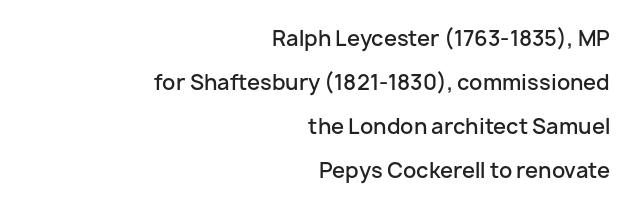
The image shows 21 px text type, upright; set right-aligned, loose line spacing (2.1x), normal letter spacing, not underlined.
